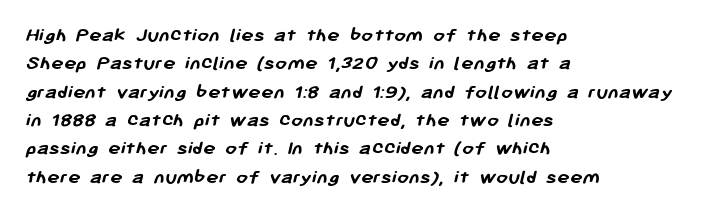
A typesetter would call this leading conventional body-copy spacing. Is the block centered? No — it sits flush against the left margin. Characters follow at the spacing the type designer built in. Strokes here are thick enough to call this a true bold. The foot of each line stays bare and open.
